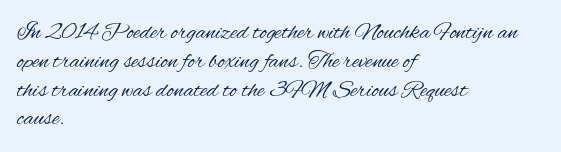
{"bold": "no", "underline": "no", "align": "left", "line_spacing_ratio": 1.2, "letter_spacing": "normal", "letter_spacing_em": 0.0, "glyph_px": 24}
